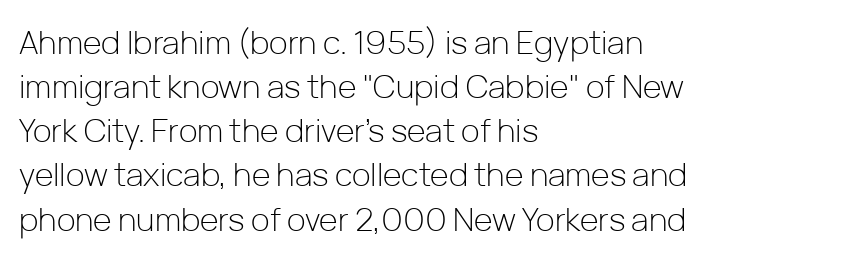
{"serif": "no", "italic": "no", "bold": "no", "weight": "light", "width": "normal", "stroke_contrast": "low", "x_height": "medium", "monospaced": "no", "underline": "no", "align": "left", "line_spacing": "normal", "line_spacing_ratio": 1.38, "letter_spacing": "normal", "letter_spacing_em": 0.0, "glyph_px": 32}
